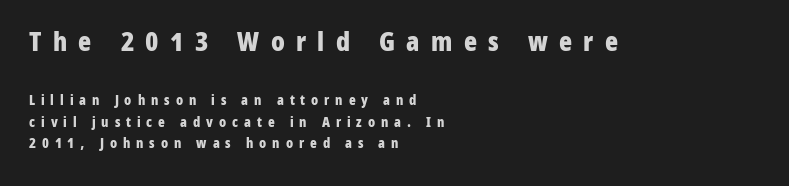
The image shows 27 px bold type, upright; set left-aligned, normal line spacing (1.56x), unusually wide letter spacing (+0.42 em), not underlined; the first (top) block is 1.93x larger.
